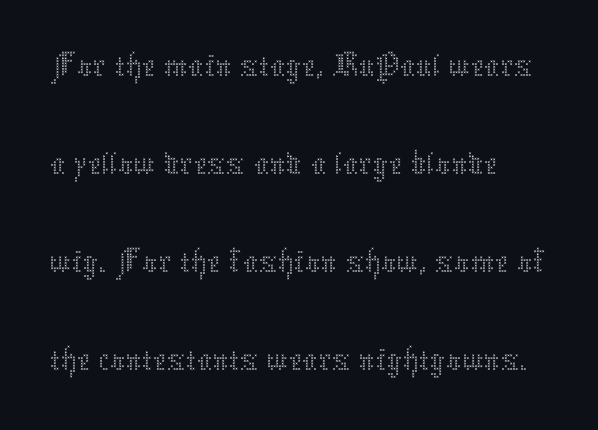
The image shows 76 px thin type, upright; set left-aligned, normal line spacing (1.29x), normal letter spacing, not underlined; medium stroke contrast and a medium x-height.
